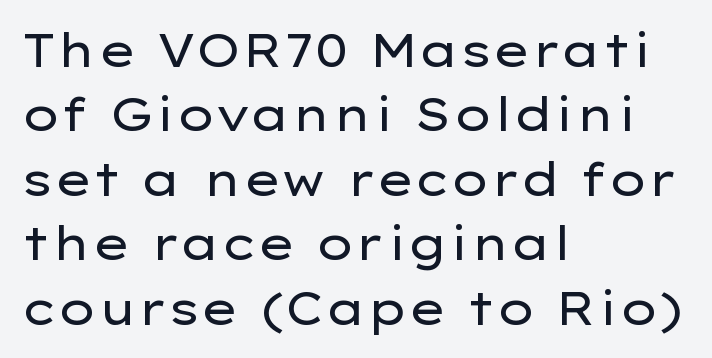
Q: Is the text bold? A: No.
Q: Is the text italic (slanted)? A: No, it is upright.
Q: Is the typeface a serif or a sans-serif typeface? A: Sans-serif.
Q: Is the text underlined? A: No.
Q: How is the paragraph aligned? A: Left-aligned.
Q: Is the spacing between letters normal or unusually wide? A: Normal.
Q: Is the spacing between lines tight, normal or loose? A: Normal.
Q: Width (condensed, normal, or wide)? A: Wide.
Q: Stroke contrast? A: Low.
Q: x-height? A: Medium.
Q: Monospaced? A: No.
